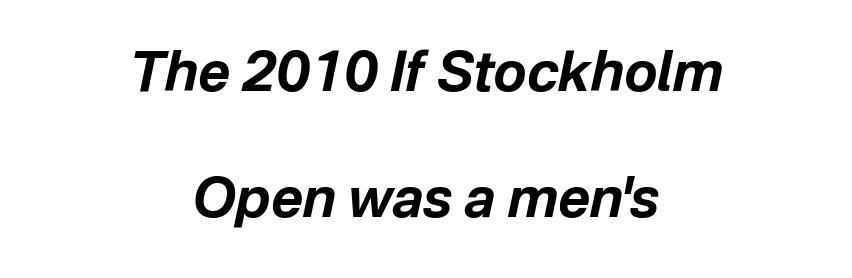
Slanted lettering throughout. Students, note that the glyphs here touch the page at normal intervals. Loosely led — the rows are spread out. These words are printed bold, with thick strokes throughout. Only glyphs here, with clear space below each row. The rendering uses natural spacing where letterforms have individual widths.
